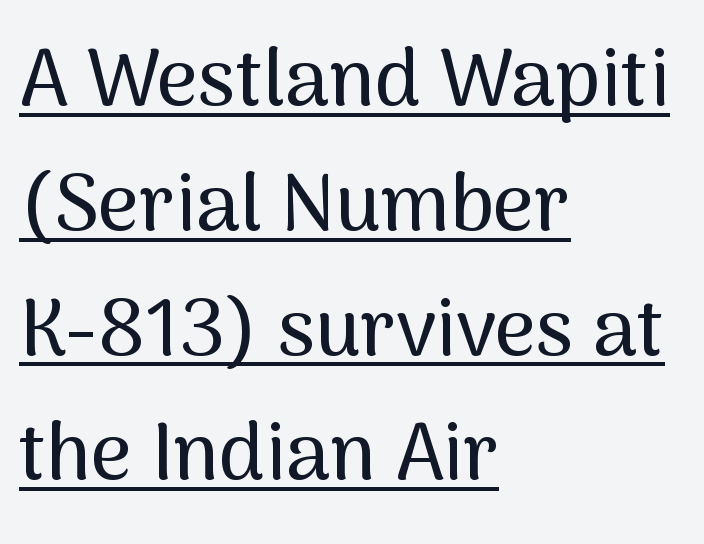
The image shows 80 px sans-serif type, upright; set left-aligned, normal line spacing (1.56x), normal letter spacing, underlined; medium stroke contrast and a medium x-height.
